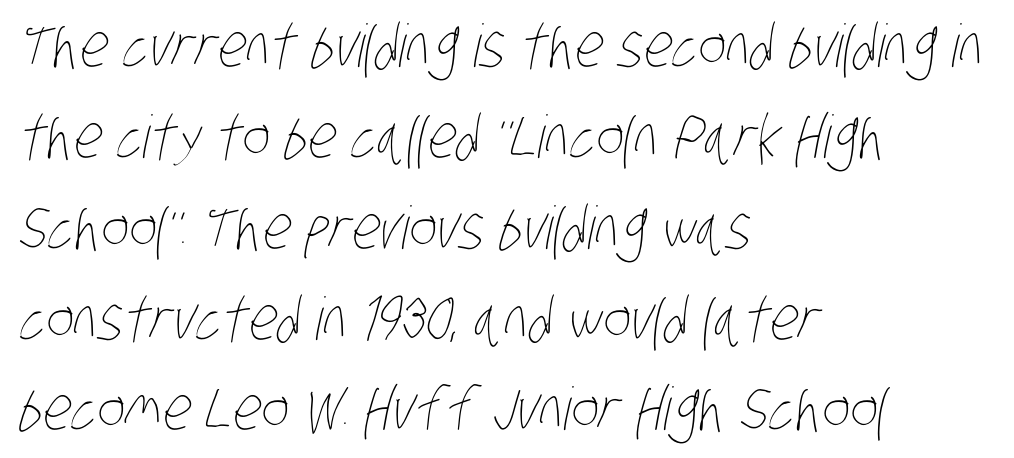
The image shows 59 px thin, condensed type; set left-aligned, normal line spacing (1.54x), normal letter spacing, not underlined; low stroke contrast and a large x-height.
